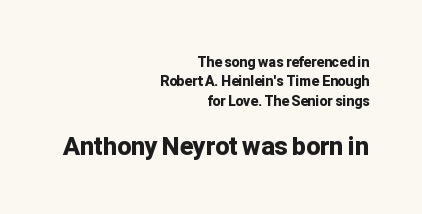
{"italic": "no", "bold": "yes", "underline": "no", "align": "right", "line_spacing": "normal", "line_spacing_ratio": 1.38, "letter_spacing": "normal", "letter_spacing_em": 0.0, "larger_block": "second", "size_ratio": 1.79, "glyph_px": 25}
